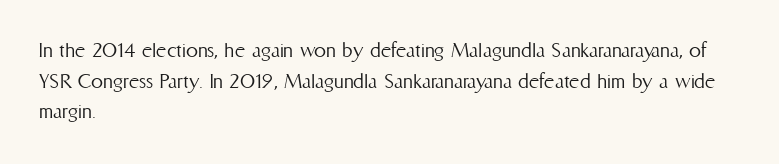
{"italic": "no", "bold": "no", "underline": "no", "align": "left", "line_spacing": "normal", "line_spacing_ratio": 1.28, "letter_spacing": "normal", "letter_spacing_em": 0.0, "glyph_px": 24}
